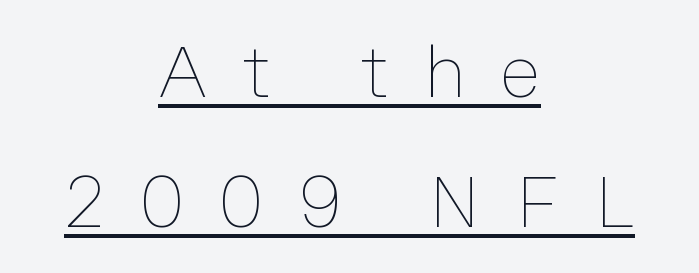
A typesetter would call this proportional, since set widths differ per character. There is plenty of visible air inserted between adjacent glyphs. Each line is balanced around a shared central axis. The type sits square on the baseline with zero lean.
